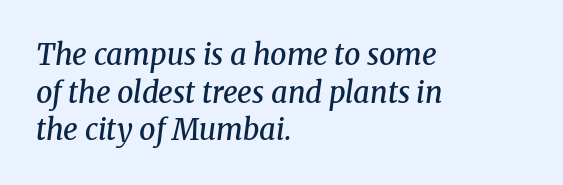
You can tell from the footed stems that serif type was used. Decoration check: the copy has no underline. Its strokes are somewhat broadened, the hallmark of semibold type. Do the characters align in a grid? No, the font is proportional.
